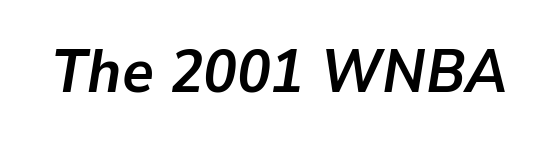
{"italic": "yes", "lean": "right", "slant_degrees": 9, "bold": "yes", "weight": "semibold", "width": "normal", "stroke_contrast": "low", "x_height": "medium", "monospaced": "no", "underline": "no", "letter_spacing": "normal", "letter_spacing_em": 0.0, "glyph_px": 61}
